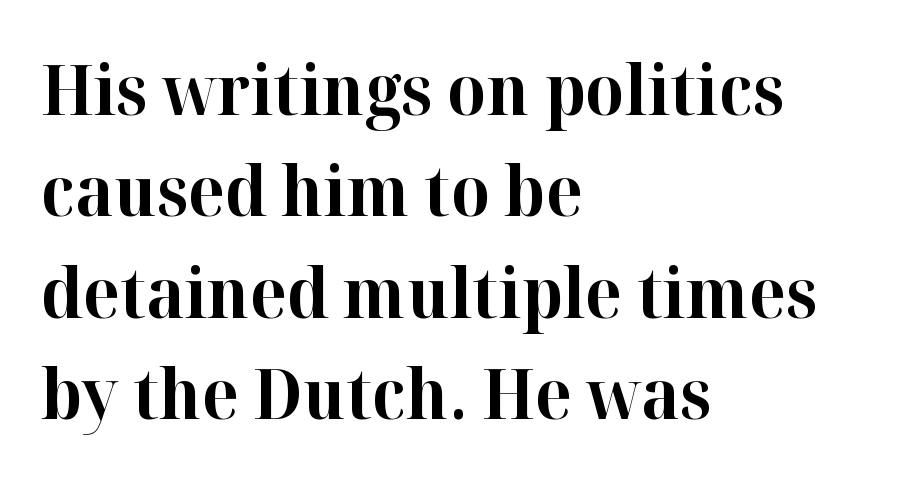
Summary of weight: heavy, a full bold. Regarding serifs, this sample has them. In CSS terms this would be text-align: left. Inter-character spacing is left at the font's built-in metrics. This sample uses an upright cut, with every glyph sitting square on the baseline.
